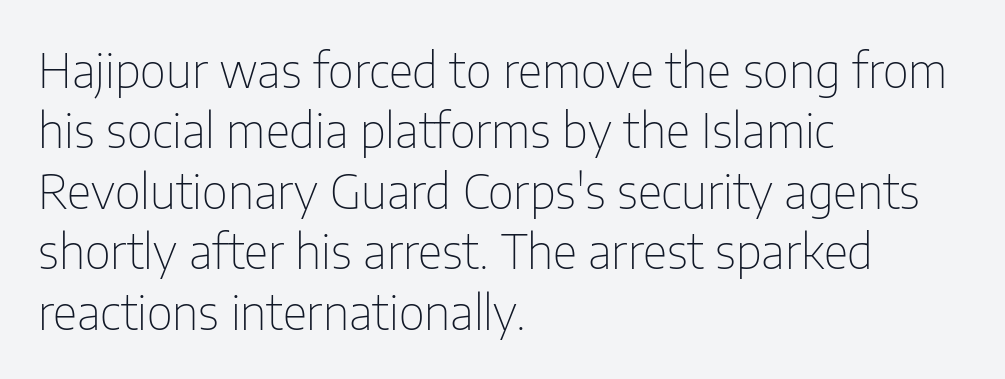
The image shows 48 px thin, condensed sans-serif type, upright; set left-aligned, normal line spacing (1.26x), normal letter spacing, not underlined; low stroke contrast and a medium x-height.
